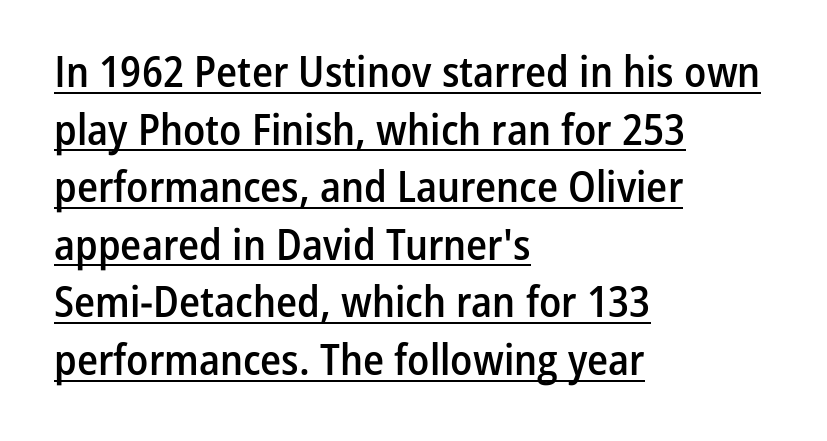
The image shows 43 px semibold, condensed sans-serif type, upright; set left-aligned, normal line spacing (1.34x), normal letter spacing, underlined; low stroke contrast and a medium x-height.
